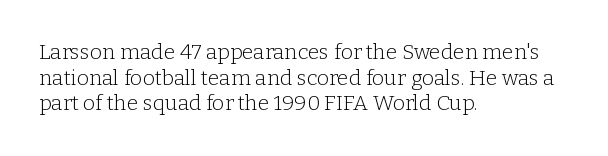
Q: Is the text bold? A: No.
Q: Is the text italic (slanted)? A: No, it is upright.
Q: Is the text underlined? A: No.
Q: How is the paragraph aligned? A: Left-aligned.
Q: Is the spacing between letters normal or unusually wide? A: Normal.
